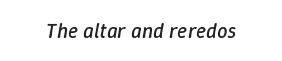
Q: Is the text bold? A: No.
Q: Is the text italic (slanted)? A: Yes, it leans right by about 9 degrees.
Q: Is the text underlined? A: No.
Q: Is the spacing between letters normal or unusually wide? A: Normal.
